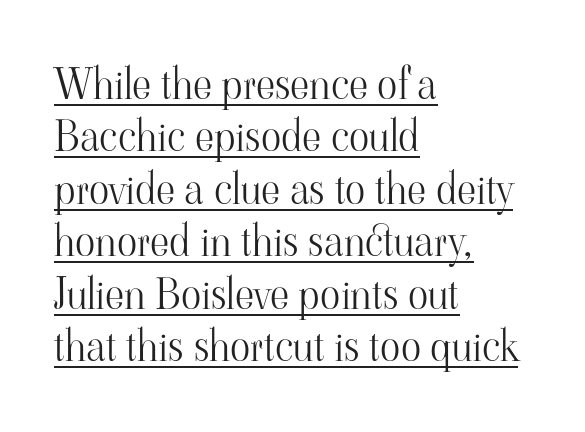
This block has exactly the height ordinary leading produces. The string is rendered with underlining switched on. Stroke terminals: seriffed. Compared with a centered layout, this one pins lines to the left instead.
